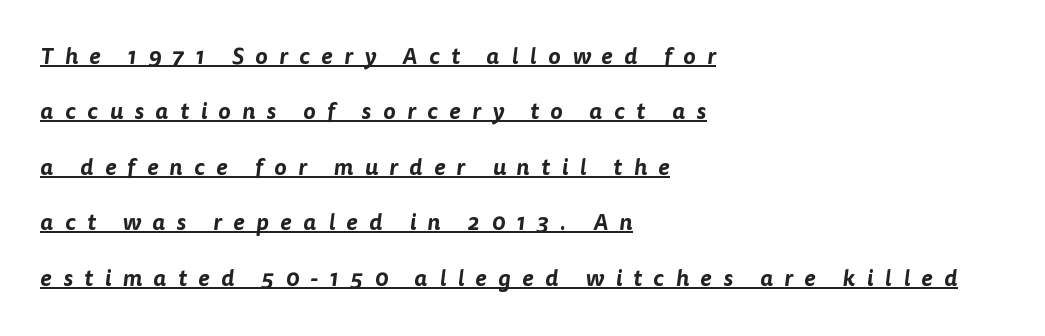
The letters are spread apart with noticeably loose tracking. The lines are quadded left. Quick note: underline on. This block would shrink considerably if given ordinary leading; it's expanded now.
